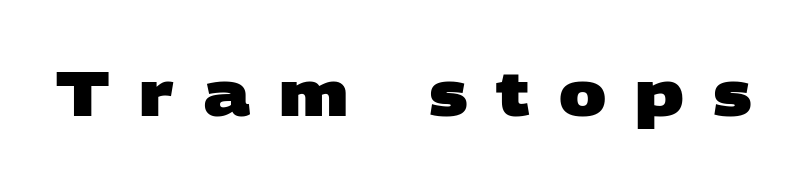
Is this a sans? Yes — the strokes have no serifs. Here the designer chose a conventional face with non-uniform glyph widths. Honestly, the letter spacing is so wide it's the main thing you notice. Does the weight exceed regular? Yes, all the way to bold. Each row of text sits above clean, open space.
